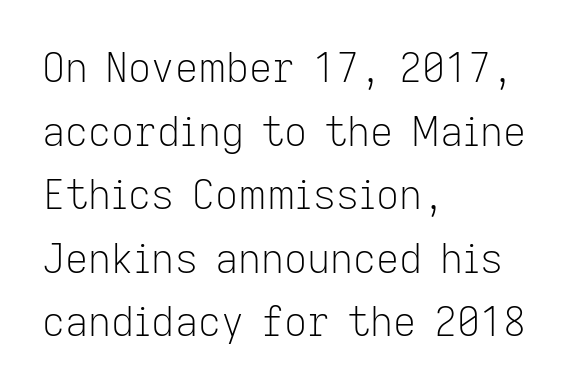
Q: Is the text bold? A: No.
Q: Is the text italic (slanted)? A: No, it is upright.
Q: Is the typeface a serif or a sans-serif typeface? A: Sans-serif.
Q: Is the text underlined? A: No.
Q: How is the paragraph aligned? A: Left-aligned.
Q: Is the spacing between letters normal or unusually wide? A: Normal.
Q: Is the spacing between lines tight, normal or loose? A: Normal.
Q: Width (condensed, normal, or wide)? A: Normal.
Q: Stroke contrast? A: Low.
Q: x-height? A: Medium.
Q: Monospaced? A: No.
